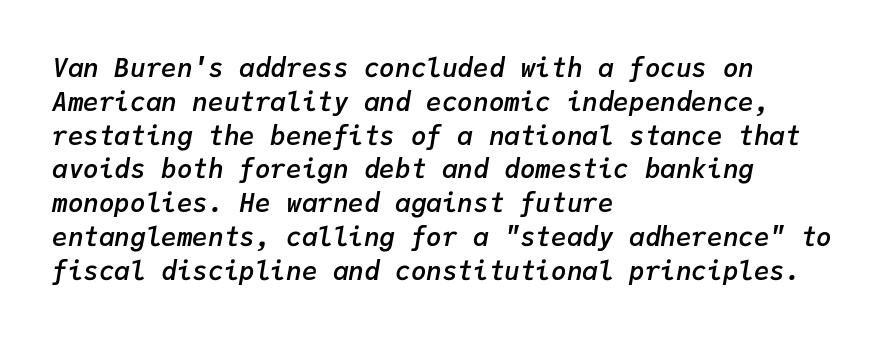
Evenly set lines give the paragraph a standard silhouette. What stands out about the letter spacing? Nothing — it is the standard amount. The specimen omits any rule beneath the text block's lines. One-word summary of the alignment: left. The font's italic variant was chosen for this text.
